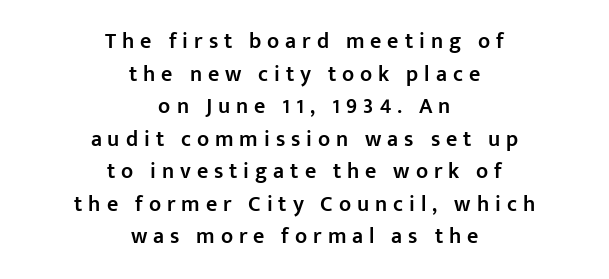
Is the letter spacing exaggerated? Yes — the characters are pushed far apart. Does the weight exceed regular? Yes, but only to semibold. Alignment: centered. Only glyphs here, with clear space below each row. Posture: vertical. A normal amount of white space separates one row of letters from the next.
